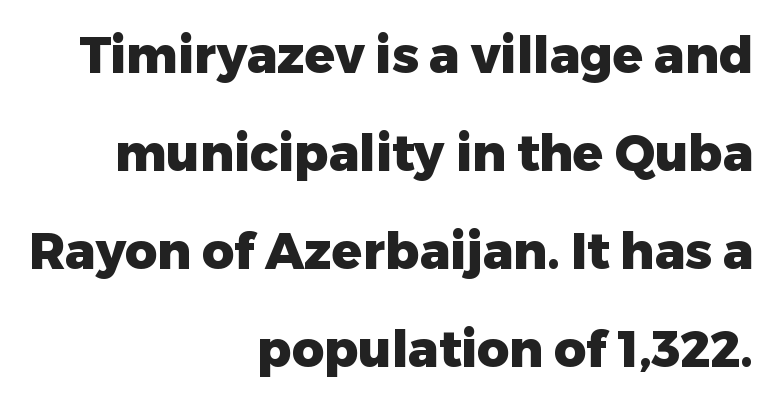
{"serif": "no", "italic": "no", "bold": "yes", "weight": "heavy", "width": "normal", "stroke_contrast": "low", "x_height": "medium", "monospaced": "no", "underline": "no", "align": "right", "line_spacing": "loose", "line_spacing_ratio": 1.96, "letter_spacing": "normal", "letter_spacing_em": 0.0, "glyph_px": 50}
